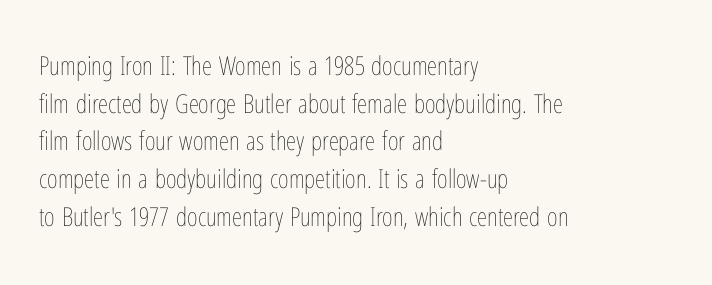
The image shows 26 px text type, upright; set left-aligned, normal line spacing (1.45x), normal letter spacing, not underlined.
